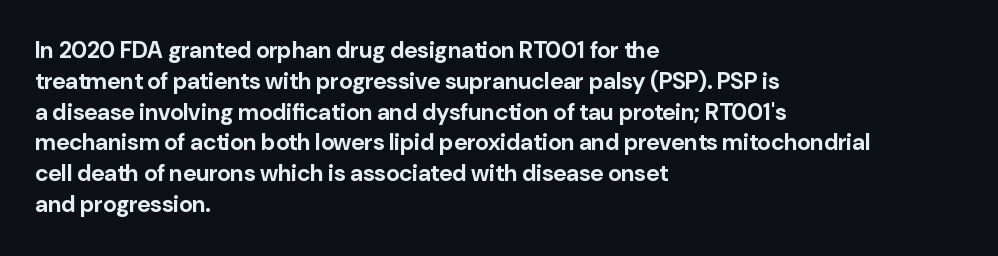
The image shows 23 px bold type, upright; set left-aligned, normal line spacing (1.34x), normal letter spacing, not underlined.
